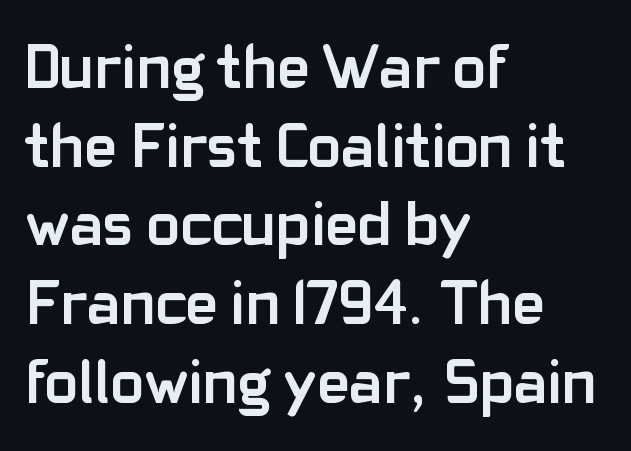
The image shows 62 px semibold sans-serif type, upright; set left-aligned, normal line spacing (1.27x), normal letter spacing, not underlined; low stroke contrast and a medium x-height.
